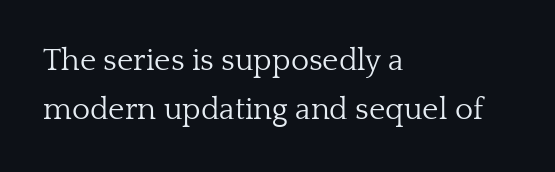
A typesetter would call this proportional, since set widths differ per character. No chunkiness to these letters — they're not bold. Are there feet on the stems? There are — it's a serif. These lines were composed using upright roman letters. The words here are not underlined. Line beginnings align vertically; line endings do not.
